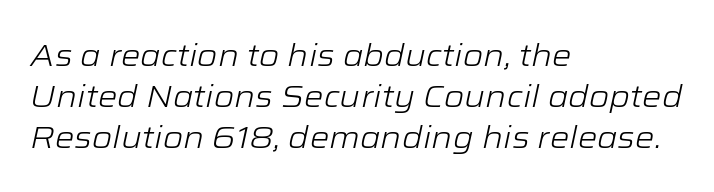
{"italic": "yes", "lean": "right", "slant_degrees": 12, "bold": "no", "weight": "light", "width": "wide", "stroke_contrast": "low", "x_height": "medium", "monospaced": "no", "underline": "no", "align": "left", "line_spacing": "normal", "line_spacing_ratio": 1.32, "letter_spacing": "normal", "letter_spacing_em": 0.0, "glyph_px": 31}
